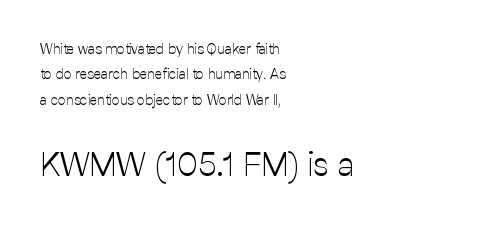
These lines were composed using upright roman letters. Short note: letters normally spaced. The typeface has the unassuming heft of standard copy or less. Think of a printed novel: that variable character pitch is what you see here.
